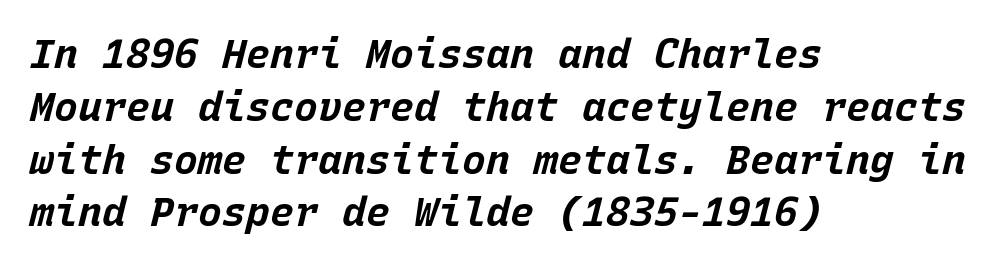
The image shows 40 px bold type, italic (leaning right), monospaced; set left-aligned, normal line spacing (1.32x), normal letter spacing, not underlined; low stroke contrast and a large x-height.
